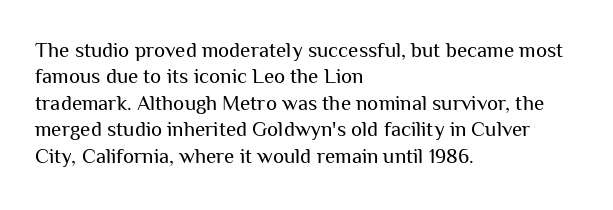
Q: Is the text bold? A: No.
Q: Is the text italic (slanted)? A: No, it is upright.
Q: Is the text underlined? A: No.
Q: How is the paragraph aligned? A: Left-aligned.
Q: Is the spacing between letters normal or unusually wide? A: Normal.
Q: Is the spacing between lines tight, normal or loose? A: Normal.
